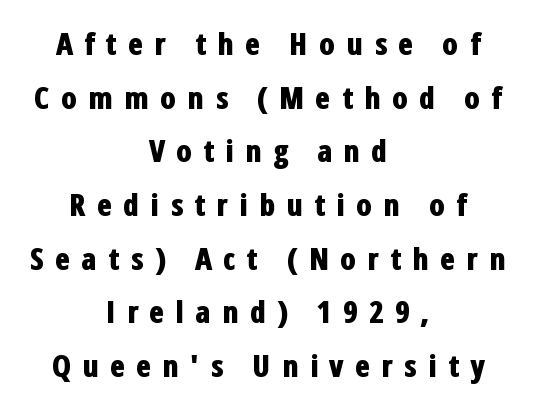
Q: Is the text bold? A: Yes.
Q: Is the text italic (slanted)? A: No, it is upright.
Q: Is the typeface a serif or a sans-serif typeface? A: Sans-serif.
Q: Is the text underlined? A: No.
Q: How is the paragraph aligned? A: Centered.
Q: Is the spacing between letters normal or unusually wide? A: Unusually wide.
Q: Width (condensed, normal, or wide)? A: Condensed.
Q: Stroke contrast? A: Low.
Q: x-height? A: Medium.
Q: Monospaced? A: No.
